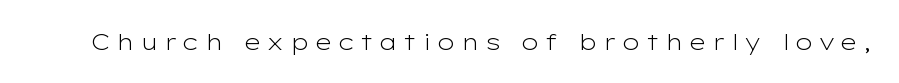
The foot of each line stays bare and open. Spacing between characters has been opened up far beyond the box default. Ink coverage per letter is moderate at most. You can tell it's not italic because the verticals are truly vertical.
